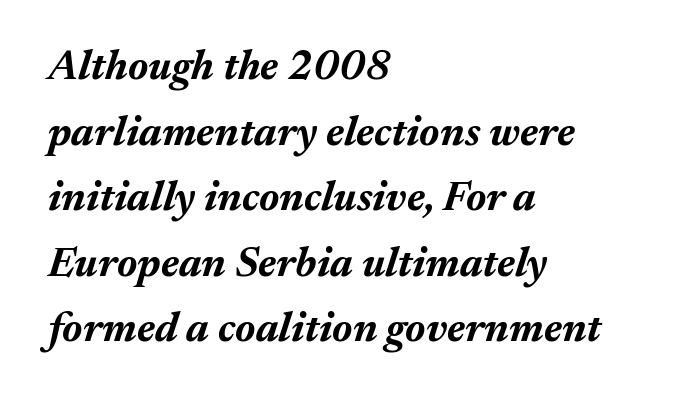
The image shows 42 px bold type, italic (leaning right); set left-aligned, normal line spacing (1.56x), normal letter spacing, not underlined; medium stroke contrast and a medium x-height.
